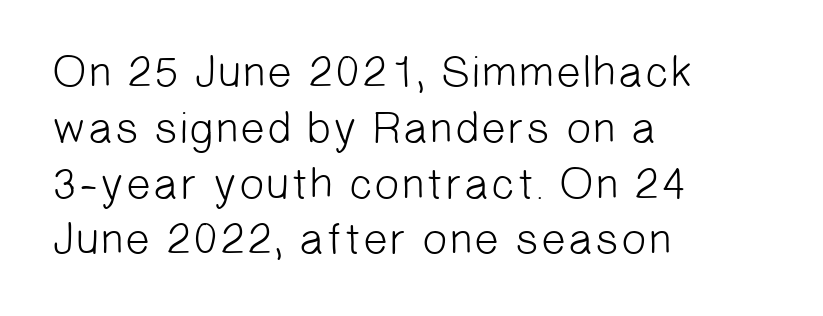
{"serif": "no", "bold": "no", "weight": "light", "width": "normal", "stroke_contrast": "low", "x_height": "medium", "monospaced": "no", "underline": "no", "align": "left", "line_spacing_ratio": 1.24, "letter_spacing": "normal", "letter_spacing_em": 0.0, "glyph_px": 45}
